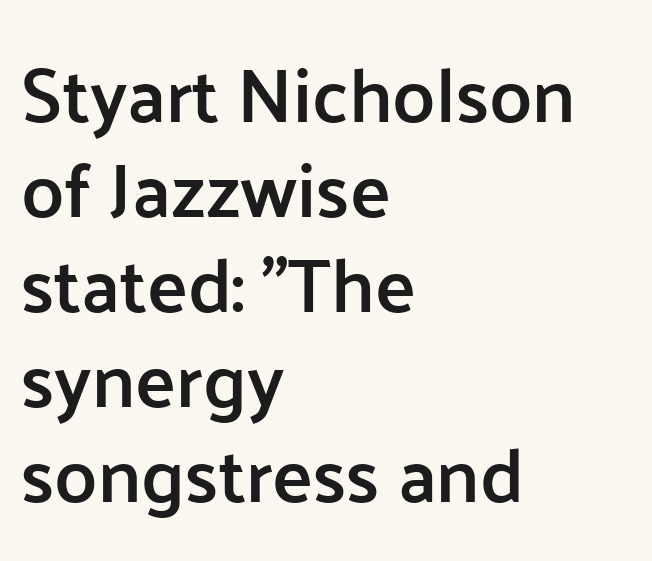
{"serif": "no", "italic": "no", "bold": "semi", "weight": "semibold", "width": "normal", "stroke_contrast": "low", "x_height": "medium", "monospaced": "no", "underline": "no", "align": "left", "line_spacing": "normal", "line_spacing_ratio": 1.25, "letter_spacing": "normal", "letter_spacing_em": 0.0, "glyph_px": 76}
